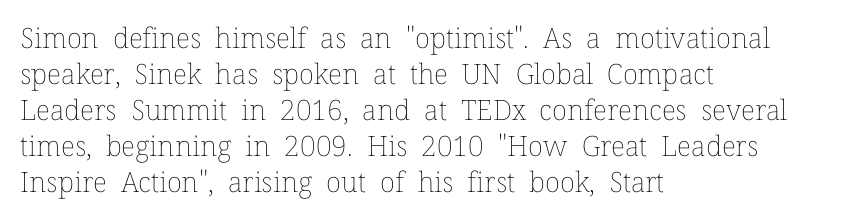
{"italic": "no", "bold": "no", "weight": "thin", "width": "normal", "stroke_contrast": "low", "x_height": "medium", "monospaced": "no", "underline": "no", "align": "left", "line_spacing": "normal", "line_spacing_ratio": 1.29, "letter_spacing": "normal", "letter_spacing_em": 0.0, "glyph_px": 28}
